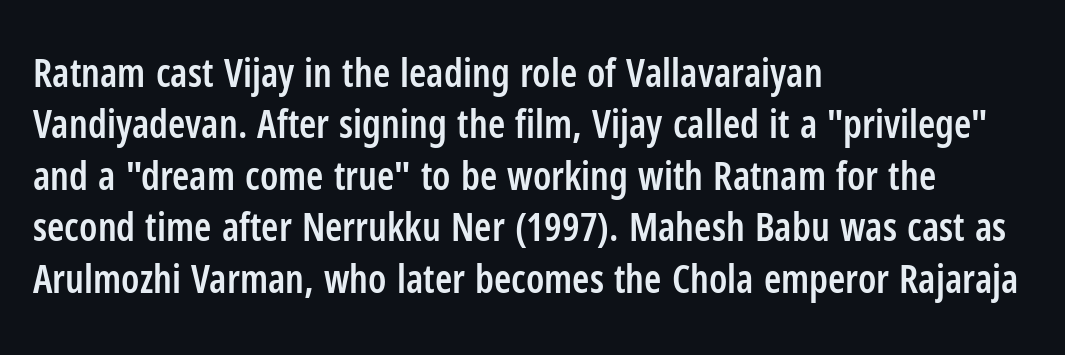
The image shows 39 px semibold, condensed sans-serif type, upright; set left-aligned, normal line spacing (1.32x), normal letter spacing, not underlined; low stroke contrast and a medium x-height.
